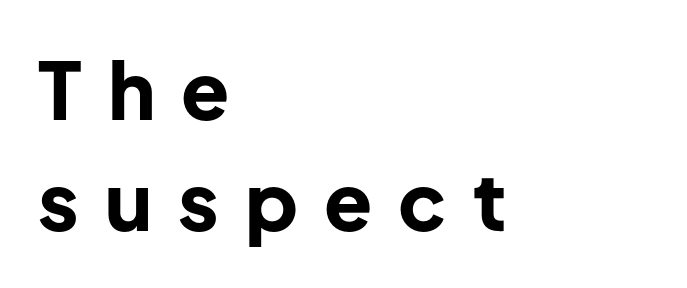
Q: Is the text bold? A: Yes.
Q: Is the text italic (slanted)? A: No, it is upright.
Q: Is the typeface a serif or a sans-serif typeface? A: Sans-serif.
Q: Is the text underlined? A: No.
Q: How is the paragraph aligned? A: Left-aligned.
Q: Is the spacing between letters normal or unusually wide? A: Unusually wide.
Q: Is the spacing between lines tight, normal or loose? A: Normal.
Q: Width (condensed, normal, or wide)? A: Normal.
Q: Stroke contrast? A: Low.
Q: x-height? A: Medium.
Q: Monospaced? A: No.
